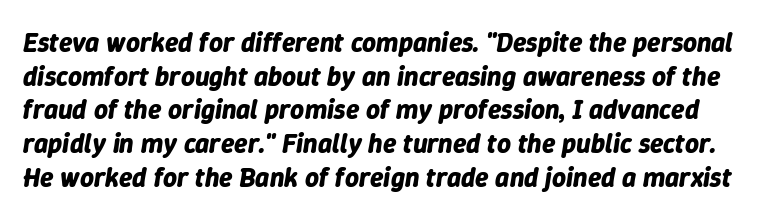
Chunky letters — that's bold for sure. Leading: standard. You can tell it's italic because the verticals aren't actually vertical. Is the letter spacing exaggerated? No — it looks like the ordinary default. The glyphs are unaccompanied by any horizontal stroke below them.
